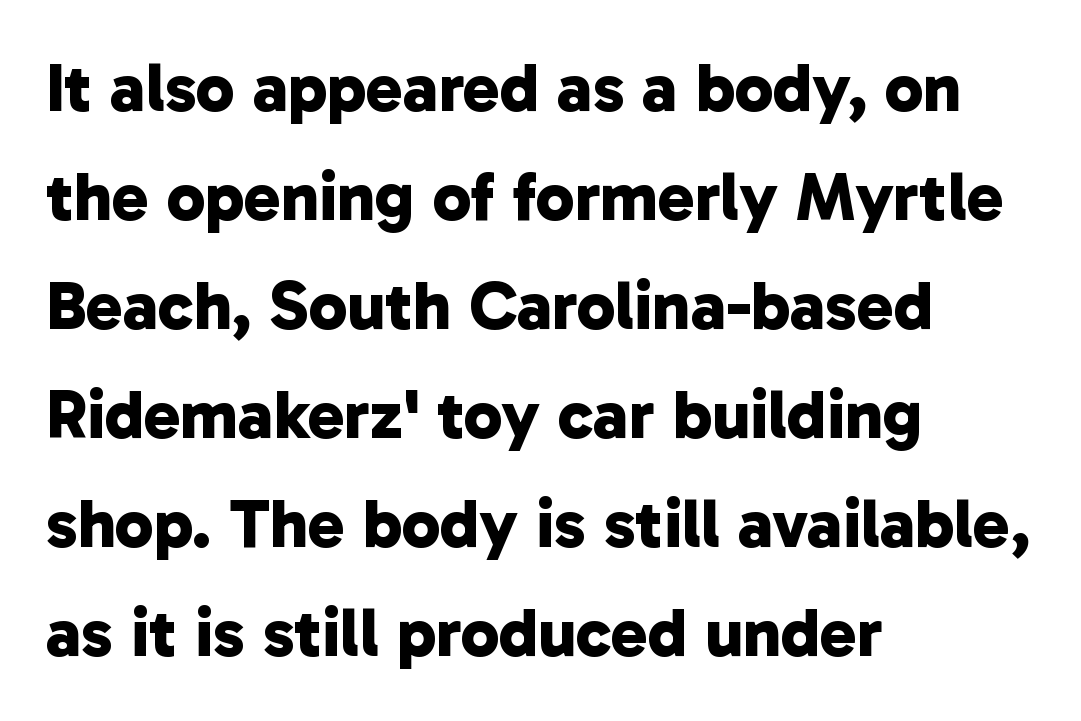
Q: Is the text bold? A: Yes.
Q: Is the typeface a serif or a sans-serif typeface? A: Sans-serif.
Q: Is the text underlined? A: No.
Q: How is the paragraph aligned? A: Left-aligned.
Q: Is the spacing between letters normal or unusually wide? A: Normal.
Q: Is the spacing between lines tight, normal or loose? A: Normal.
Q: Width (condensed, normal, or wide)? A: Normal.
Q: Stroke contrast? A: Low.
Q: x-height? A: Medium.
Q: Monospaced? A: No.
